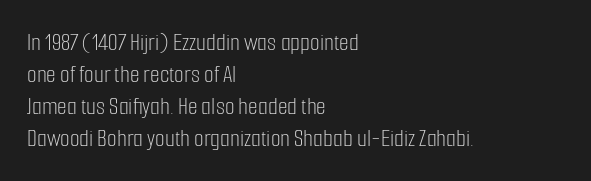
Glance below the letters and you will spot only blank space. The weight tops out at a normal text grade. Teacher's note: observe the even left margin — that is flush-left alignment. Interline gaps are of average width in this sample. In terms of posture, this sample is upright.
